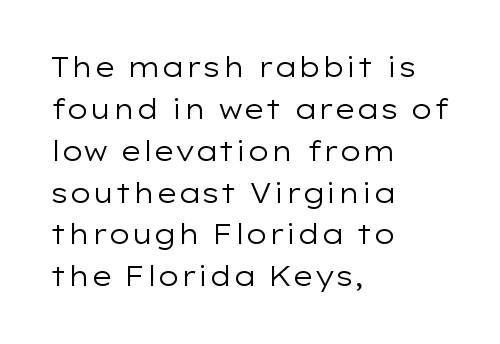
{"italic": "no", "bold": "no", "underline": "no", "align": "left", "line_spacing": "normal", "line_spacing_ratio": 1.55, "letter_spacing": "normal", "letter_spacing_em": 0.0, "glyph_px": 27}
